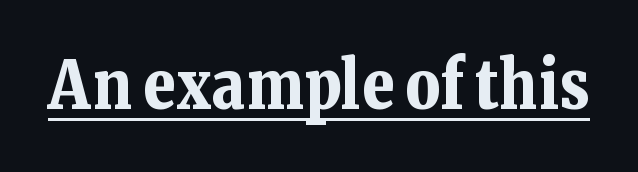
The image shows 66 px bold serif type, upright; set normal letter spacing, underlined; low stroke contrast and a medium x-height.
